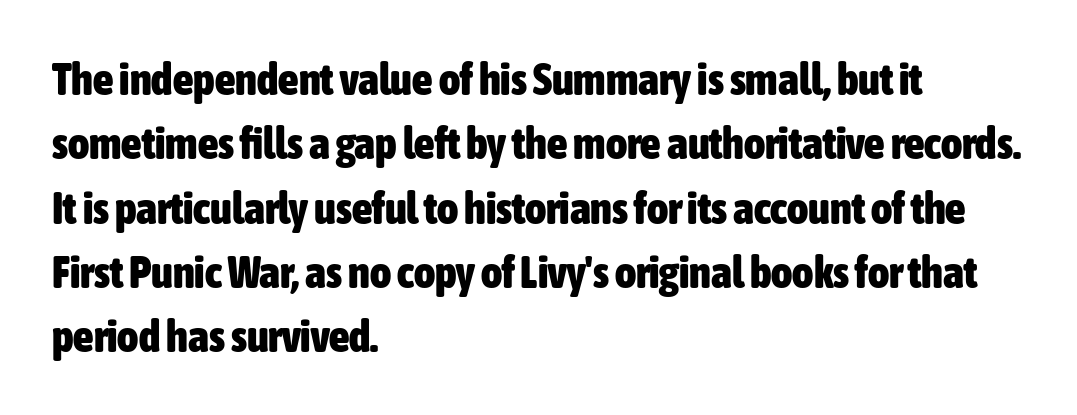
Q: Is the text bold? A: Yes.
Q: Is the text italic (slanted)? A: No, it is upright.
Q: Is the typeface a serif or a sans-serif typeface? A: Sans-serif.
Q: Is the text underlined? A: No.
Q: How is the paragraph aligned? A: Left-aligned.
Q: Is the spacing between letters normal or unusually wide? A: Normal.
Q: Is the spacing between lines tight, normal or loose? A: Normal.
Q: Width (condensed, normal, or wide)? A: Condensed.
Q: Stroke contrast? A: Low.
Q: x-height? A: Medium.
Q: Monospaced? A: No.
